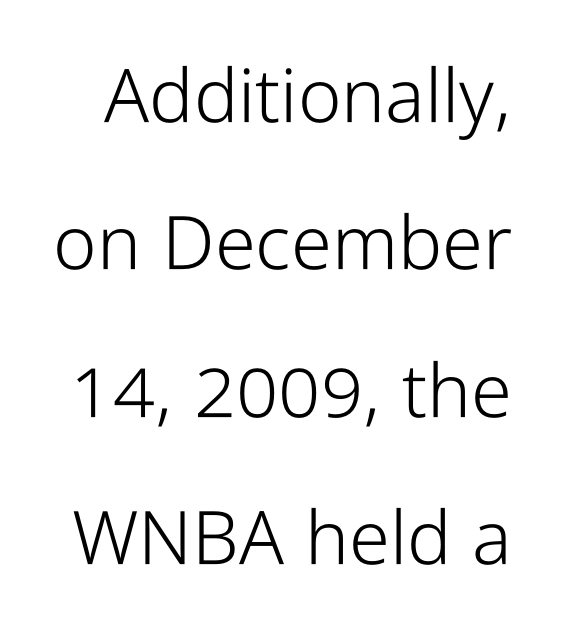
Q: Is the text bold? A: No.
Q: Is the text italic (slanted)? A: No, it is upright.
Q: Is the typeface a serif or a sans-serif typeface? A: Sans-serif.
Q: Is the text underlined? A: No.
Q: Is the spacing between letters normal or unusually wide? A: Normal.
Q: Is the spacing between lines tight, normal or loose? A: Loose.
Q: Width (condensed, normal, or wide)? A: Condensed.
Q: Stroke contrast? A: Low.
Q: x-height? A: Medium.
Q: Monospaced? A: No.
